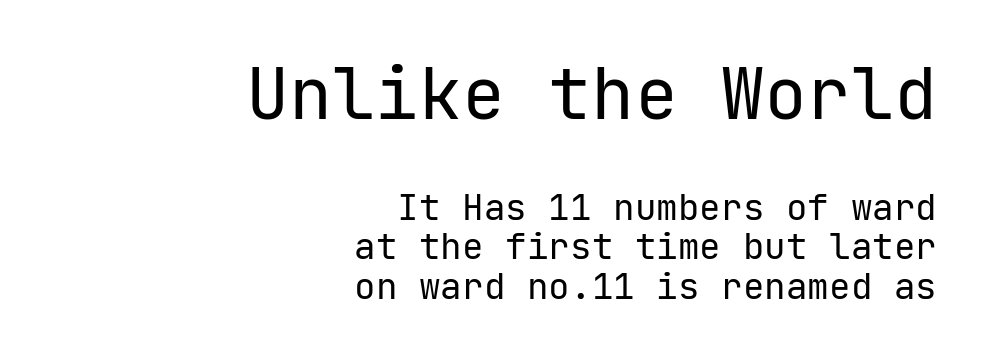
{"serif": "no", "italic": "no", "bold": "no", "weight": "regular", "width": "normal", "stroke_contrast": "low", "x_height": "medium", "monospaced": "yes", "underline": "no", "align": "right", "line_spacing": "tight", "line_spacing_ratio": 1.09, "letter_spacing": "normal", "letter_spacing_em": 0.0, "larger_block": "first", "size_ratio": 2.0, "glyph_px": 72}
